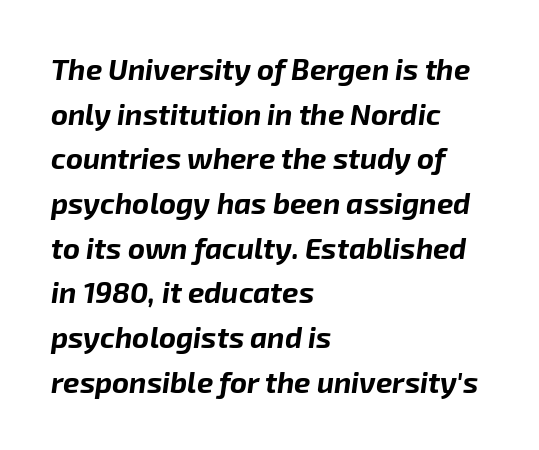
Q: Is the text bold? A: Yes.
Q: Is the text italic (slanted)? A: Yes, it leans right by about 8 degrees.
Q: Is the text underlined? A: No.
Q: How is the paragraph aligned? A: Left-aligned.
Q: Is the spacing between letters normal or unusually wide? A: Normal.
Q: Is the spacing between lines tight, normal or loose? A: Normal.
Q: Width (condensed, normal, or wide)? A: Normal.
Q: Stroke contrast? A: Low.
Q: x-height? A: Medium.
Q: Monospaced? A: No.
